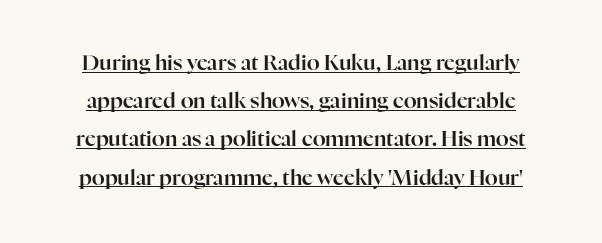
The image shows 21 px text type, upright; set line spacing 1.82x, normal letter spacing, underlined.
